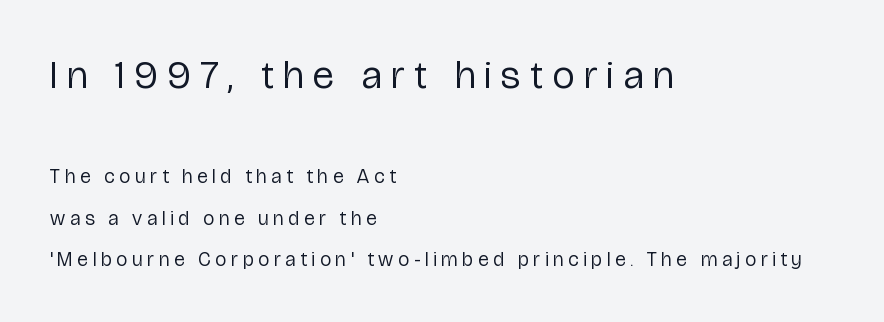
{"serif": "no", "italic": "no", "bold": "no", "weight": "regular", "width": "condensed", "stroke_contrast": "low", "x_height": "medium", "monospaced": "no", "underline": "no", "align": "left", "line_spacing": "loose", "line_spacing_ratio": 2.06, "letter_spacing": "wide", "letter_spacing_em": 0.24, "larger_block": "first", "size_ratio": 2.0, "glyph_px": 40}
